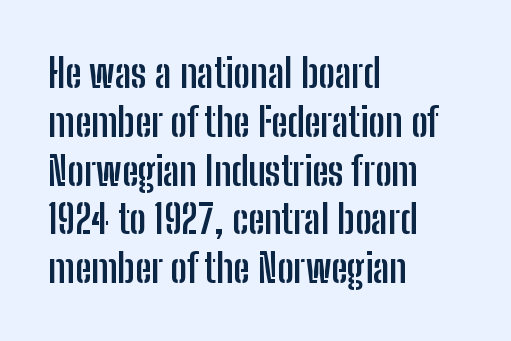
This sample uses plain, unmodified letter spacing. This rendering uses left alignment, leaving the right contour irregular. To sum up the face: it is a sans, with no serifs. The letters advance in unequal steps, a hallmark of proportional type. Strokes here are thick enough to call this a true bold.
